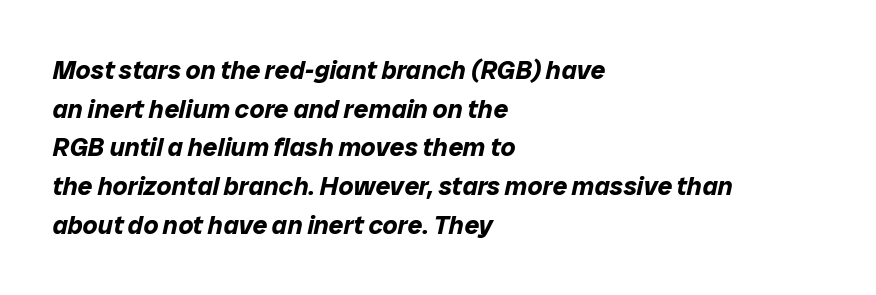
The image shows 26 px bold type, italic (leaning right); set left-aligned, normal line spacing (1.49x), normal letter spacing, not underlined.
